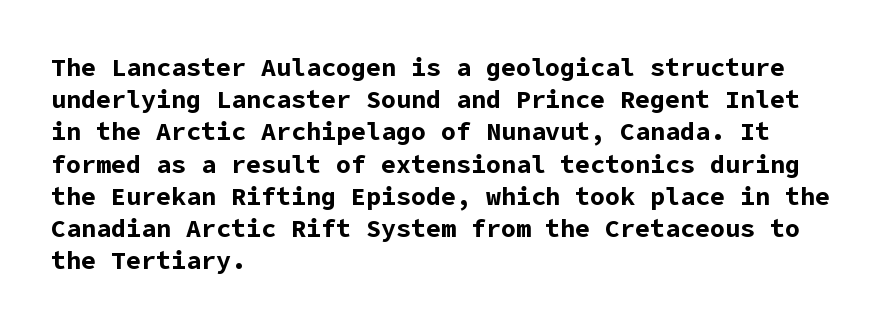
The image shows 25 px bold type, upright; set left-aligned, normal line spacing (1.29x), normal letter spacing, not underlined.
